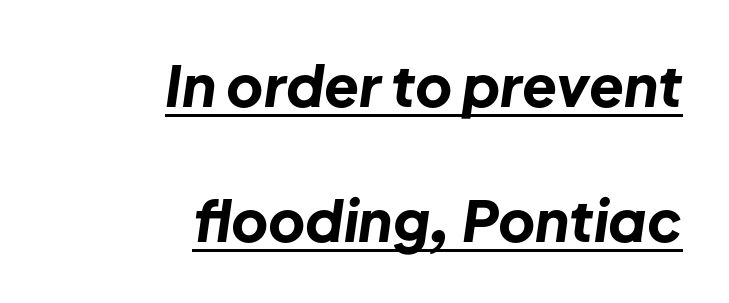
Q: Is the text bold? A: Yes.
Q: Is the text italic (slanted)? A: Yes, it leans right by about 8 degrees.
Q: Is the text underlined? A: Yes.
Q: How is the paragraph aligned? A: Right-aligned.
Q: Is the spacing between letters normal or unusually wide? A: Normal.
Q: Is the spacing between lines tight, normal or loose? A: Loose.
Q: Width (condensed, normal, or wide)? A: Normal.
Q: Stroke contrast? A: Low.
Q: x-height? A: Medium.
Q: Monospaced? A: No.
